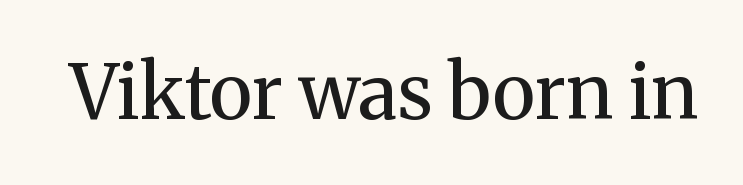
The image shows 75 px regular-weight serif type, upright; set normal letter spacing, not underlined; medium stroke contrast and a medium x-height.
